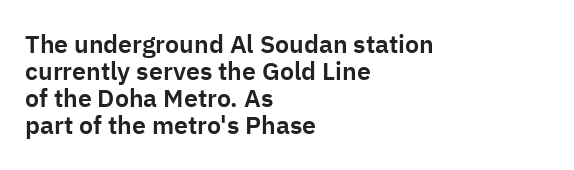
The image shows 25 px text type, upright; set left-aligned, tight line spacing (1.08x), normal letter spacing, not underlined.
